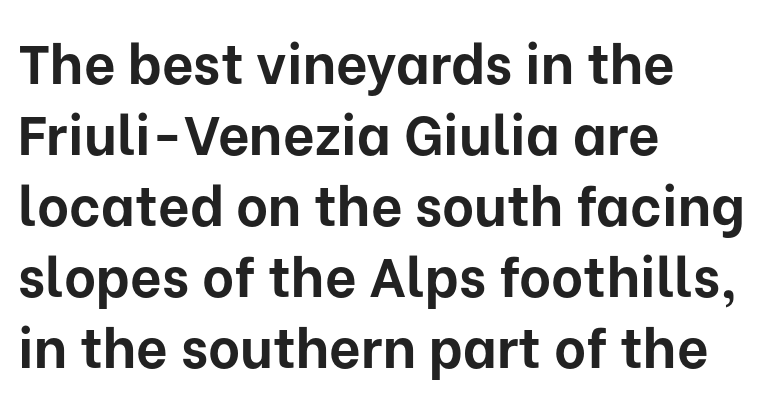
Q: Is the text bold? A: Yes.
Q: Is the text italic (slanted)? A: No, it is upright.
Q: Is the typeface a serif or a sans-serif typeface? A: Sans-serif.
Q: Is the text underlined? A: No.
Q: How is the paragraph aligned? A: Left-aligned.
Q: Is the spacing between letters normal or unusually wide? A: Normal.
Q: Is the spacing between lines tight, normal or loose? A: Normal.
Q: Width (condensed, normal, or wide)? A: Normal.
Q: Stroke contrast? A: Low.
Q: x-height? A: Medium.
Q: Monospaced? A: No.
